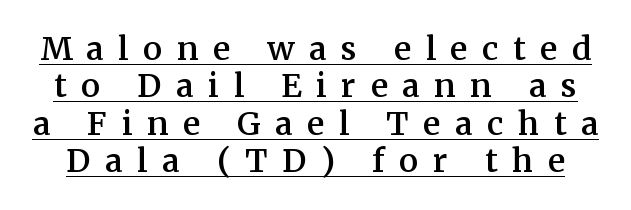
Words appear elongated and porous because spacing is wide. Italic: no, the glyphs are upright roman. This sample uses a serif face. The sample's only ornament is a line tracing under the words. Summary of weight: moderately heavy, a semibold. Each letter keeps its own natural width here, so spacing adapts to shape.
